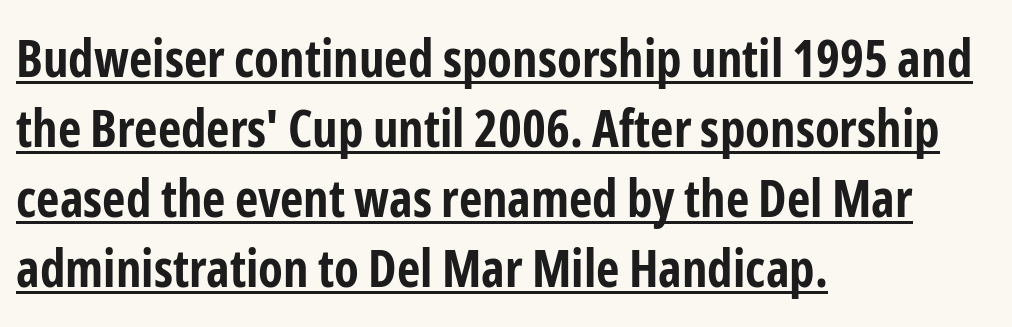
Q: Is the text bold? A: Yes.
Q: Is the text italic (slanted)? A: No, it is upright.
Q: Is the typeface a serif or a sans-serif typeface? A: Sans-serif.
Q: Is the text underlined? A: Yes.
Q: How is the paragraph aligned? A: Left-aligned.
Q: Is the spacing between letters normal or unusually wide? A: Normal.
Q: Is the spacing between lines tight, normal or loose? A: Normal.
Q: Width (condensed, normal, or wide)? A: Condensed.
Q: Stroke contrast? A: Low.
Q: x-height? A: Medium.
Q: Monospaced? A: No.
